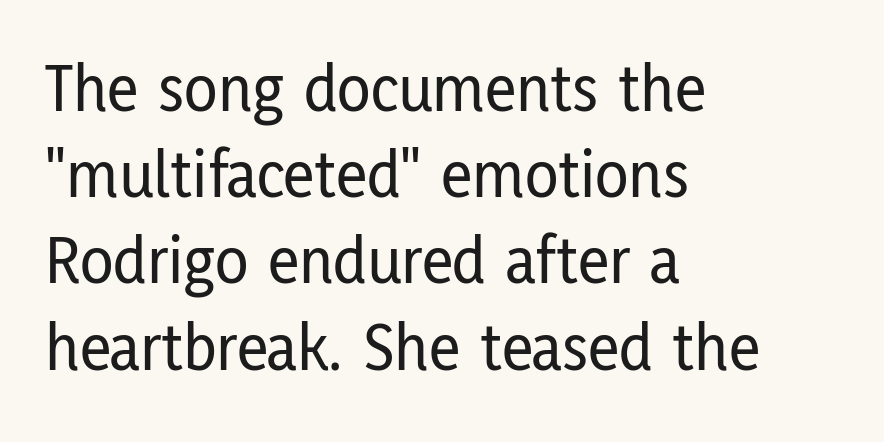
Q: Is the text italic (slanted)? A: No, it is upright.
Q: Is the typeface a serif or a sans-serif typeface? A: Sans-serif.
Q: Is the text underlined? A: No.
Q: How is the paragraph aligned? A: Left-aligned.
Q: Is the spacing between letters normal or unusually wide? A: Normal.
Q: Is the spacing between lines tight, normal or loose? A: Normal.
Q: Width (condensed, normal, or wide)? A: Condensed.
Q: Stroke contrast? A: Low.
Q: x-height? A: Medium.
Q: Monospaced? A: No.
